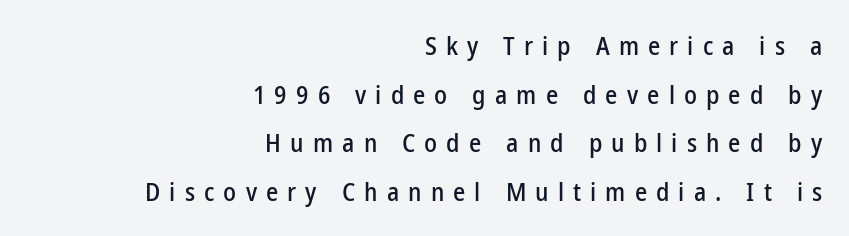
Q: Is the text italic (slanted)? A: No, it is upright.
Q: Is the text underlined? A: No.
Q: How is the paragraph aligned? A: Right-aligned.
Q: Is the spacing between letters normal or unusually wide? A: Unusually wide.
